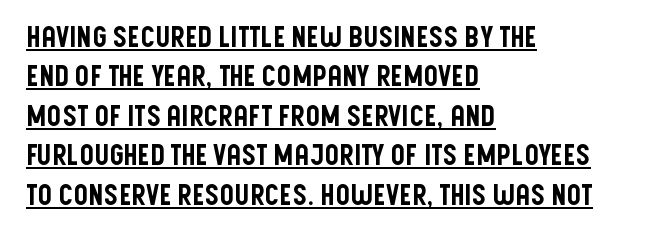
Compared with typical body copy, the letter spacing here is the same. In terms of letterform style, serifs are entirely absent. The letters stand straight up with perfectly vertical stems. Honestly, the underline is the first thing you notice here.
